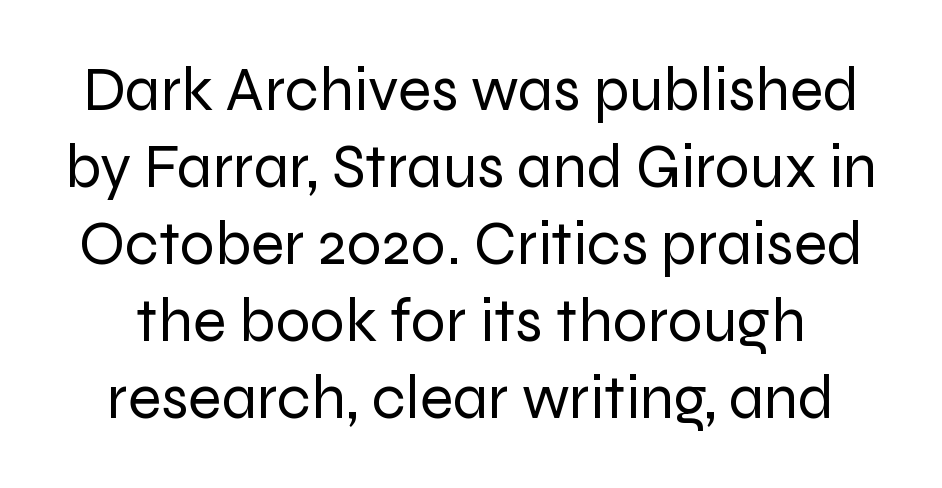
Nobody drew a line under any word here. Posture: upright roman. Counters stay open thanks to moderate or lighter strokes. Between one letter and the next there's only the usual sliver of space.
